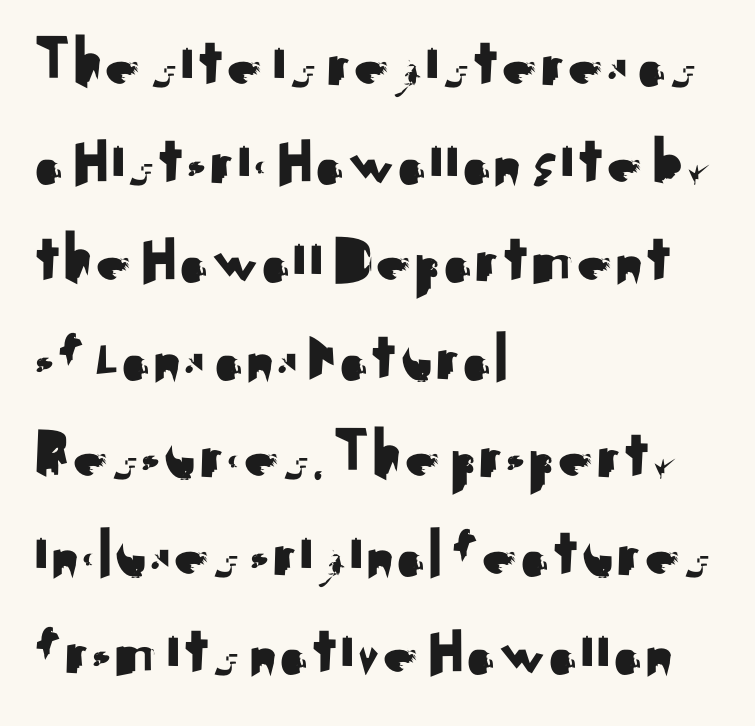
The image shows 71 px sans-serif type, upright; set left-aligned, normal line spacing (1.38x), normal letter spacing, not underlined; medium stroke contrast and a small x-height.
